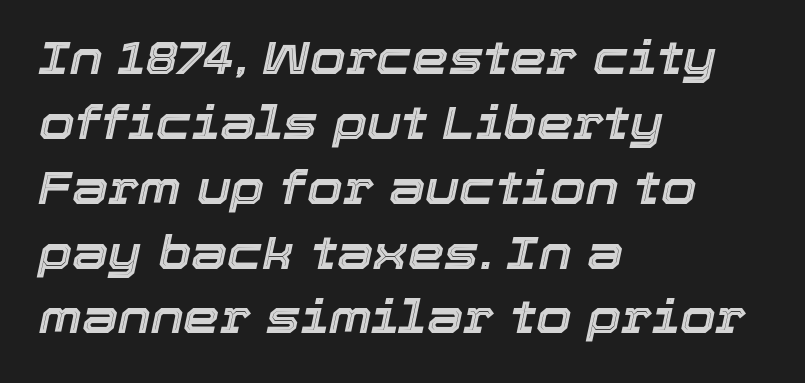
This sample is left-justified, so line endings fall wherever the words run out. The glyphs look as if they've been sheared to an angle. A clean baseline with only descenders dipping below it. This block has exactly the height ordinary leading produces.
